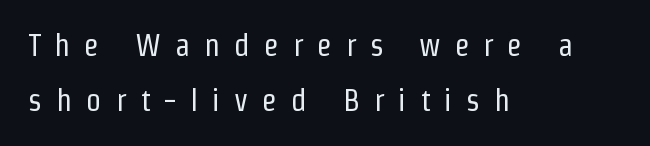
{"serif": "no", "italic": "no", "bold": "no", "weight": "regular", "width": "condensed", "stroke_contrast": "low", "x_height": "medium", "monospaced": "no", "underline": "no", "align": "left", "line_spacing_ratio": 1.77, "letter_spacing": "wide", "letter_spacing_em": 0.45, "glyph_px": 31}
